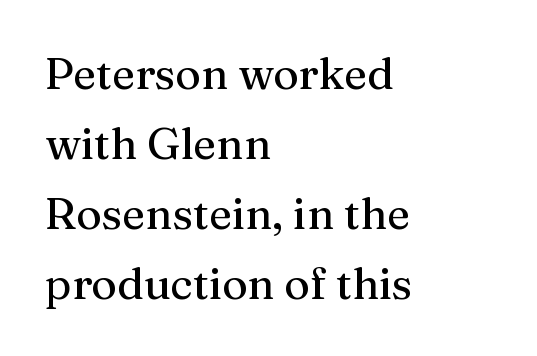
The image shows 44 px serif type, upright; set left-aligned, normal line spacing (1.59x), normal letter spacing, not underlined; medium stroke contrast and a medium x-height.
